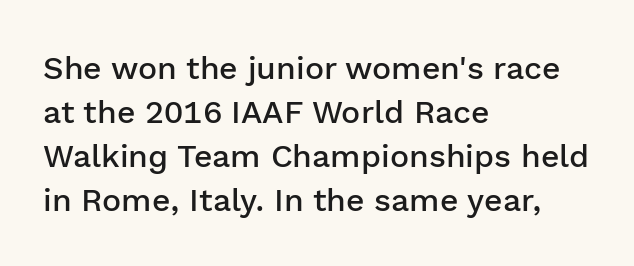
You could call the tracking neutral — neither tight nor loose. The rendering uses a semibold face; strokes are thickened but not to full bold. How would I describe the line gaps? Plain and ordinary. The rendering anchors every line to the left-hand side. The letters advance in unequal steps, a hallmark of proportional type. The type sits square on the baseline with zero lean.
